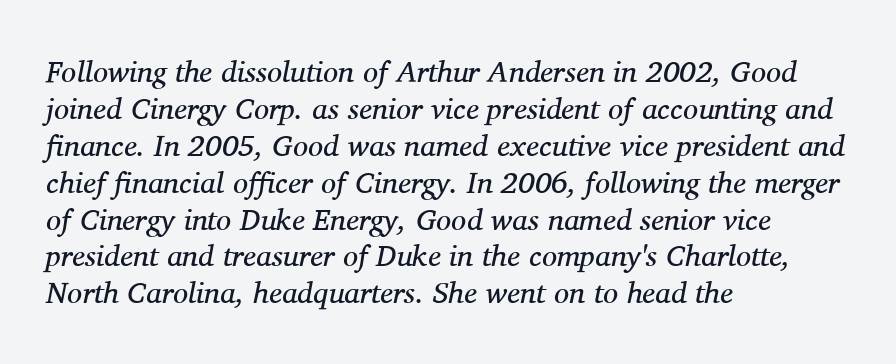
{"serif": "yes", "italic": "yes", "lean": "right", "slant_degrees": 11, "bold": "no", "weight": "regular", "width": "normal", "stroke_contrast": "medium", "x_height": "medium", "monospaced": "no", "underline": "no", "align": "left", "line_spacing_ratio": 1.23, "letter_spacing": "normal", "letter_spacing_em": 0.0, "glyph_px": 30}
